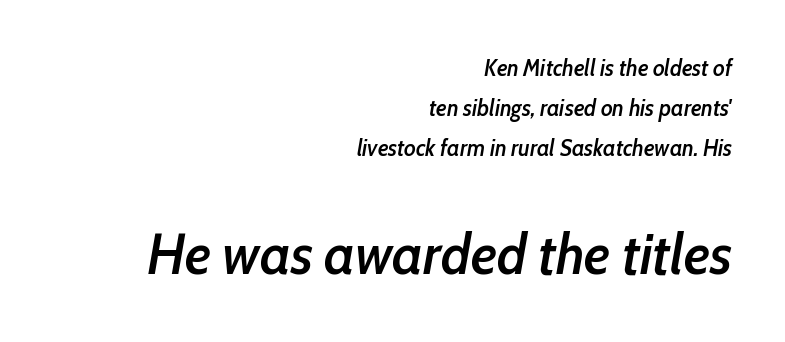
Q: Is the text bold? A: Semi-bold.
Q: Is the text italic (slanted)? A: Yes, it leans right by about 10 degrees.
Q: Is the text underlined? A: No.
Q: How is the paragraph aligned? A: Right-aligned.
Q: Is the spacing between letters normal or unusually wide? A: Normal.
Q: Which block of text is set in a larger size, the first (top) or the second (bottom)? A: The second (bottom) one.
Q: Width (condensed, normal, or wide)? A: Condensed.
Q: Stroke contrast? A: Low.
Q: x-height? A: Medium.
Q: Monospaced? A: No.
